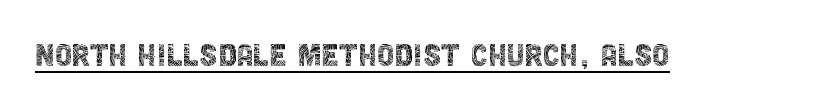
{"serif": "no", "italic": "no", "bold": "no", "weight": "thin", "width": "condensed", "x_height": "large", "monospaced": "no", "underline": "yes", "letter_spacing": "normal", "letter_spacing_em": 0.0, "glyph_px": 39}
